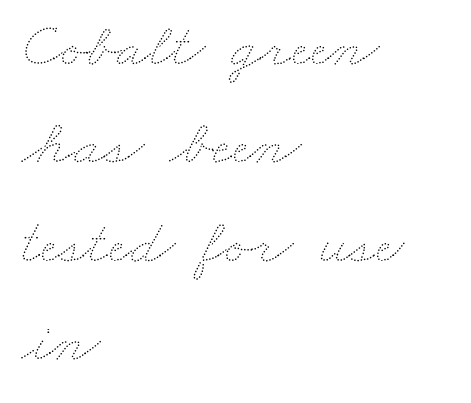
These lines are rendered in a variable-pitch font. There is no visible air inserted between adjacent glyphs. Letters have the restrained weight of plain body copy at most. Caption: multi-line text, flush left, ragged right. Compared with typical paragraphs, the rows here are spaced about the same.
